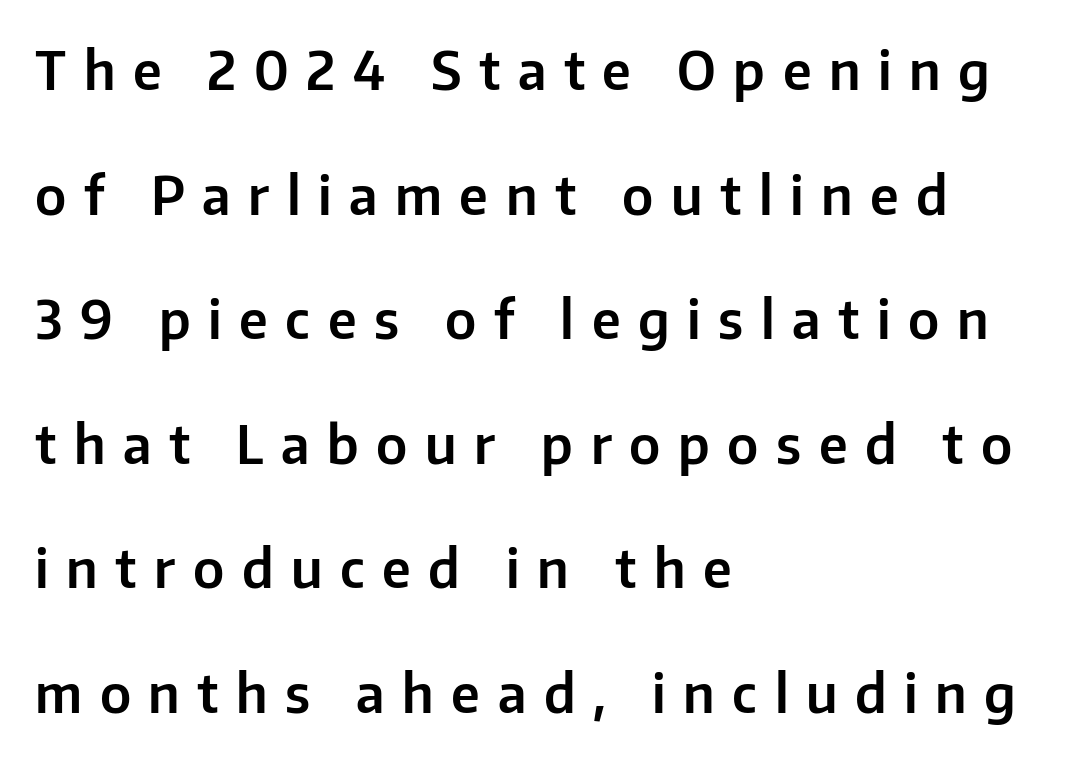
{"serif": "no", "italic": "no", "width": "normal", "stroke_contrast": "low", "x_height": "medium", "monospaced": "no", "underline": "no", "align": "left", "line_spacing": "loose", "line_spacing_ratio": 2.35, "letter_spacing": "wide", "letter_spacing_em": 0.33, "glyph_px": 53}
